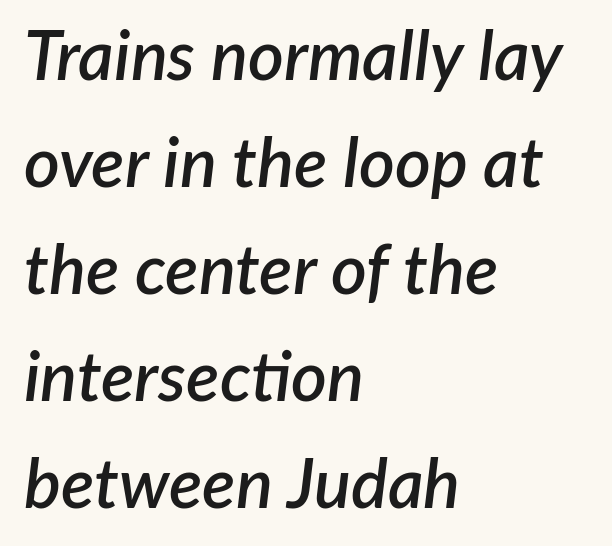
Q: Is the text bold? A: Semi-bold.
Q: Is the text italic (slanted)? A: Yes, it leans right by about 7 degrees.
Q: Is the text underlined? A: No.
Q: How is the paragraph aligned? A: Left-aligned.
Q: Is the spacing between letters normal or unusually wide? A: Normal.
Q: Is the spacing between lines tight, normal or loose? A: Normal.
Q: Width (condensed, normal, or wide)? A: Normal.
Q: Stroke contrast? A: Low.
Q: x-height? A: Medium.
Q: Monospaced? A: No.
